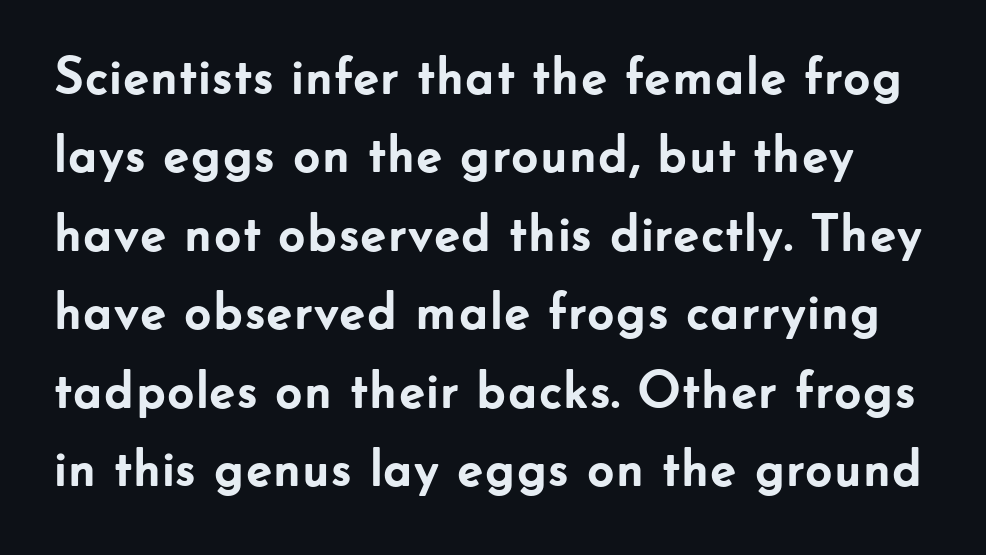
Q: Is the text bold? A: Yes.
Q: Is the text italic (slanted)? A: No, it is upright.
Q: Is the typeface a serif or a sans-serif typeface? A: Sans-serif.
Q: Is the text underlined? A: No.
Q: Is the spacing between letters normal or unusually wide? A: Normal.
Q: Is the spacing between lines tight, normal or loose? A: Normal.
Q: Width (condensed, normal, or wide)? A: Normal.
Q: Stroke contrast? A: Low.
Q: x-height? A: Small.
Q: Monospaced? A: No.
